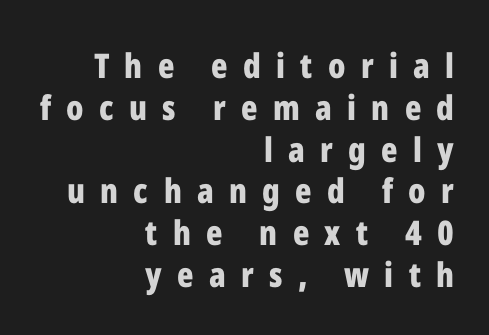
Q: Is the text bold? A: Yes.
Q: Is the text italic (slanted)? A: No, it is upright.
Q: Is the typeface a serif or a sans-serif typeface? A: Sans-serif.
Q: Is the text underlined? A: No.
Q: How is the paragraph aligned? A: Right-aligned.
Q: Is the spacing between letters normal or unusually wide? A: Unusually wide.
Q: Width (condensed, normal, or wide)? A: Condensed.
Q: Stroke contrast? A: Low.
Q: x-height? A: Medium.
Q: Monospaced? A: No.
